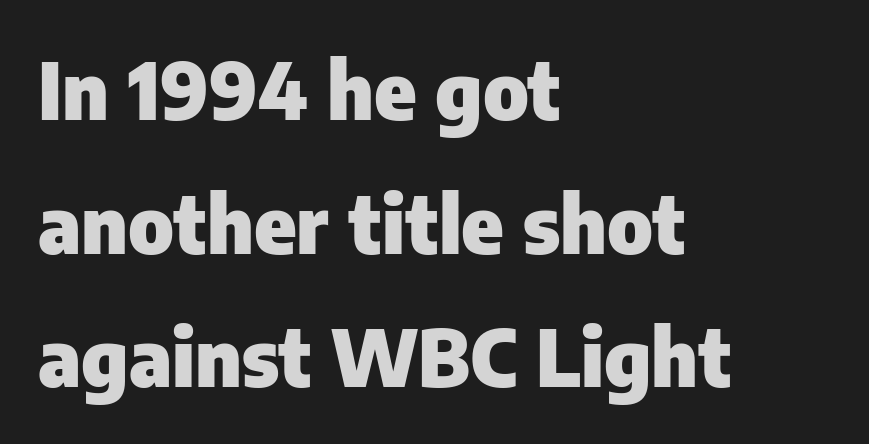
{"serif": "no", "italic": "no", "bold": "yes", "weight": "heavy", "width": "normal", "stroke_contrast": "low", "x_height": "medium", "monospaced": "no", "underline": "no", "align": "left", "line_spacing": "normal", "line_spacing_ratio": 1.69, "letter_spacing": "normal", "letter_spacing_em": 0.0, "glyph_px": 79}
